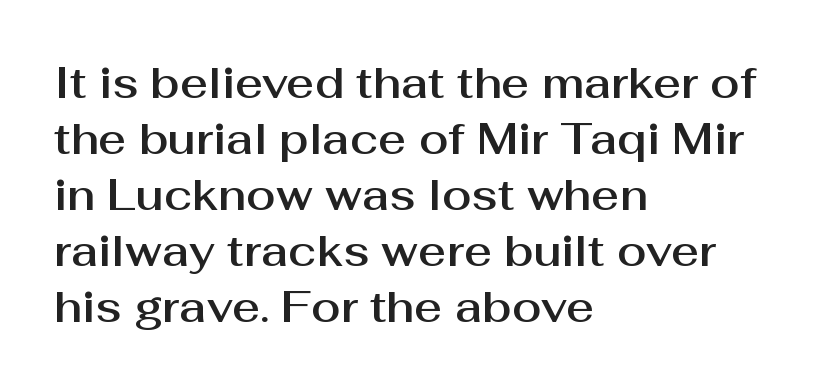
Character widths vary here, with narrow letters taking less room than wide ones. A sans-serif font was chosen for this passage. The vertical gap from one line to the next is medium. Spacing between characters is what you'd get straight out of the box. A classic flush-left, rag-right setting is used for this passage.
